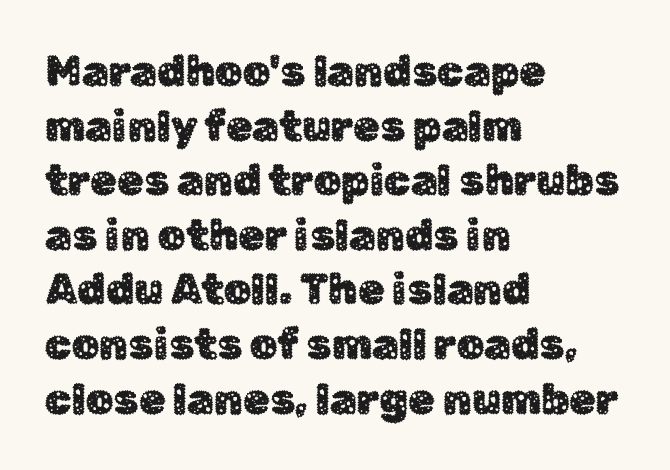
Q: Is the text italic (slanted)? A: No, it is upright.
Q: Is the typeface a serif or a sans-serif typeface? A: Sans-serif.
Q: Is the text underlined? A: No.
Q: How is the paragraph aligned? A: Left-aligned.
Q: Is the spacing between letters normal or unusually wide? A: Normal.
Q: Is the spacing between lines tight, normal or loose? A: Normal.
Q: Width (condensed, normal, or wide)? A: Normal.
Q: Stroke contrast? A: Low.
Q: x-height? A: Medium.
Q: Monospaced? A: No.
